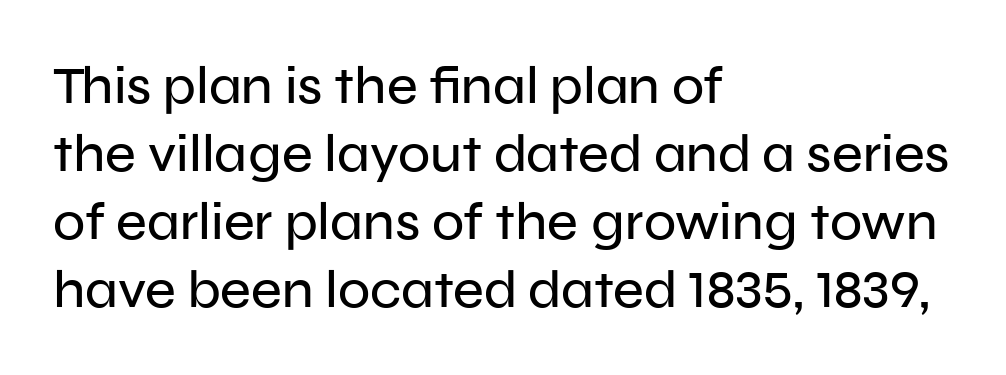
Q: Is the text italic (slanted)? A: No, it is upright.
Q: Is the typeface a serif or a sans-serif typeface? A: Sans-serif.
Q: Is the text underlined? A: No.
Q: How is the paragraph aligned? A: Left-aligned.
Q: Is the spacing between letters normal or unusually wide? A: Normal.
Q: Is the spacing between lines tight, normal or loose? A: Normal.
Q: Width (condensed, normal, or wide)? A: Normal.
Q: Stroke contrast? A: Low.
Q: x-height? A: Medium.
Q: Monospaced? A: No.
